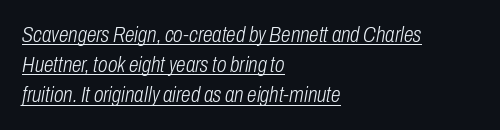
Q: Is the text bold? A: No.
Q: Is the text italic (slanted)? A: Yes, it leans right by about 10 degrees.
Q: Is the text underlined? A: Yes.
Q: How is the paragraph aligned? A: Left-aligned.
Q: Is the spacing between letters normal or unusually wide? A: Normal.
Q: Is the spacing between lines tight, normal or loose? A: Normal.
